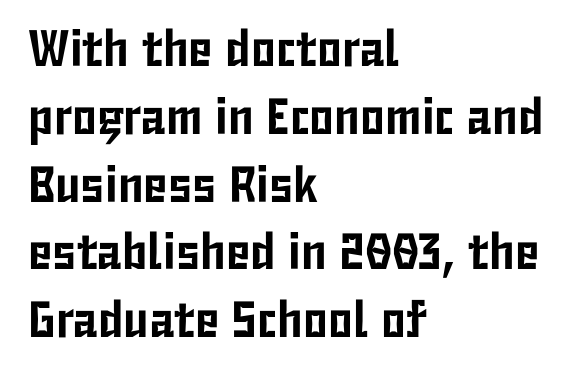
{"serif": "no", "italic": "no", "width": "condensed", "stroke_contrast": "low", "x_height": "medium", "monospaced": "no", "underline": "no", "align": "left", "line_spacing": "normal", "line_spacing_ratio": 1.33, "letter_spacing": "normal", "letter_spacing_em": 0.0, "glyph_px": 51}
